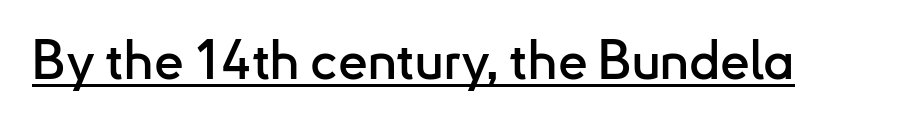
Nobody touched the tracking dial on this one. Grotesque or geometric, the face here clearly has no serifs. These lines are rendered in a variable-pitch font. The typography opts for an upright posture over an oblique one. Compared with undecorated copy, this sample adds a rule below the words.
